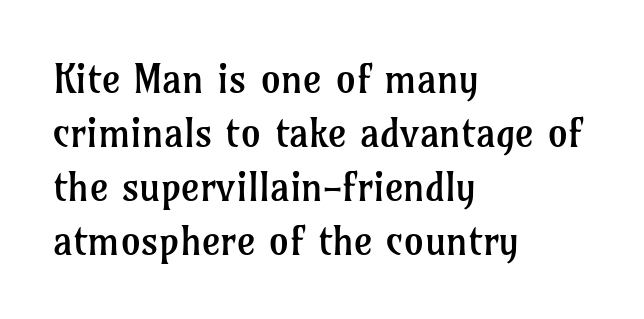
Nothing unusual about the tracking: characters are spaced as the font intends. Line starts are locked; line ends wander. A typesetter would call this proportional, since set widths differ per character. Is this a sans? No — the strokes have serifs. This sample keeps an unexceptional amount of space between lines.
